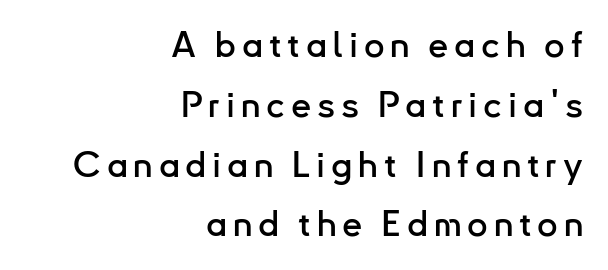
Where is the straight margin? On the right. Are there feet on the stems? There aren't — it's a sans. Decoration check: the copy has no underline. This is roman type, the default non-slanted kind. A typesetter would call this proportional, since set widths differ per character.
